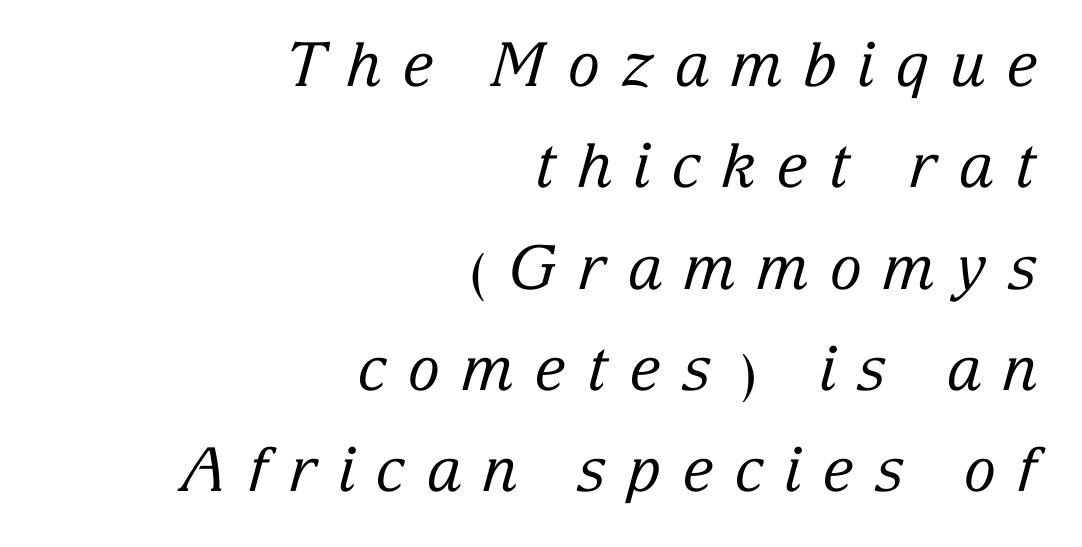
Q: Is the text bold? A: No.
Q: Is the text italic (slanted)? A: Yes, it leans right by about 15 degrees.
Q: Is the typeface a serif or a sans-serif typeface? A: Serif.
Q: Is the text underlined? A: No.
Q: How is the paragraph aligned? A: Right-aligned.
Q: Is the spacing between letters normal or unusually wide? A: Unusually wide.
Q: Is the spacing between lines tight, normal or loose? A: Normal.
Q: Width (condensed, normal, or wide)? A: Normal.
Q: Stroke contrast? A: Low.
Q: x-height? A: Medium.
Q: Monospaced? A: No.
